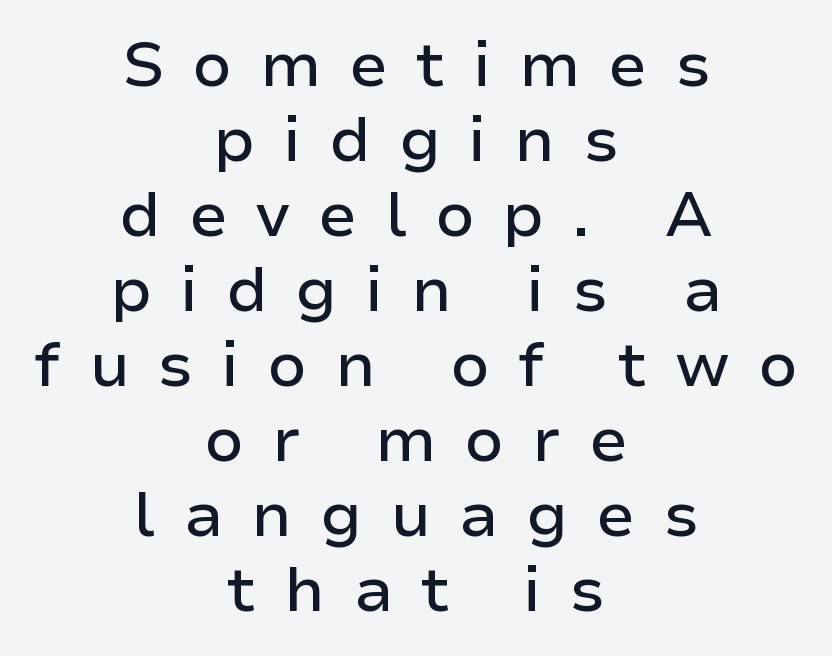
Nope, not italic — everything's standing straight. Note: no serifs on the glyphs. You could not count columns in this text — the font is proportionally spaced. Honestly, there is no underline to notice here at all.
